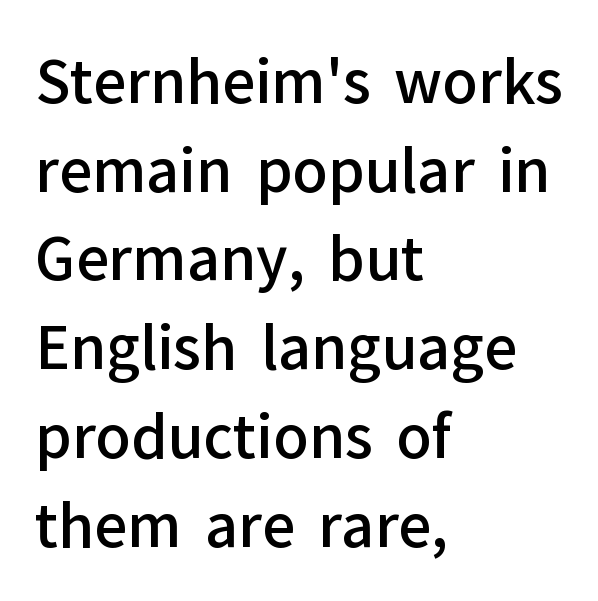
The image shows 58 px semibold sans-serif type, upright; set left-aligned, normal line spacing (1.53x), normal letter spacing, not underlined; low stroke contrast and a medium x-height.
